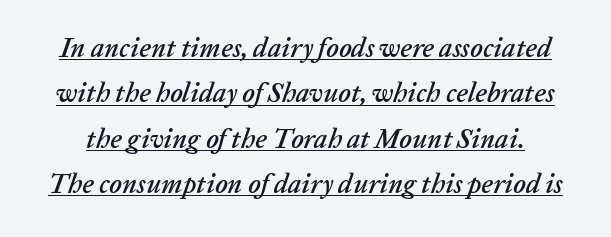
{"italic": "yes", "lean": "right", "slant_degrees": 20, "underline": "yes", "line_spacing": "normal", "line_spacing_ratio": 1.68, "letter_spacing": "normal", "letter_spacing_em": 0.0, "glyph_px": 27}
